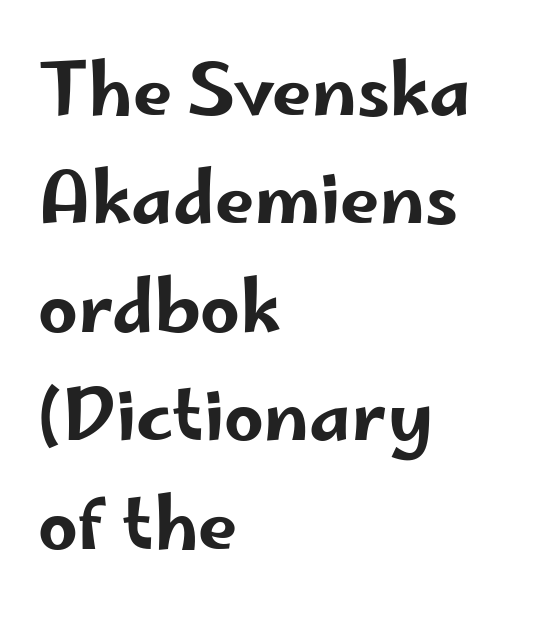
{"serif": "no", "italic": "no", "width": "wide", "stroke_contrast": "low", "x_height": "small", "monospaced": "no", "underline": "no", "align": "left", "line_spacing": "normal", "line_spacing_ratio": 1.55, "letter_spacing": "normal", "letter_spacing_em": 0.0, "glyph_px": 70}
